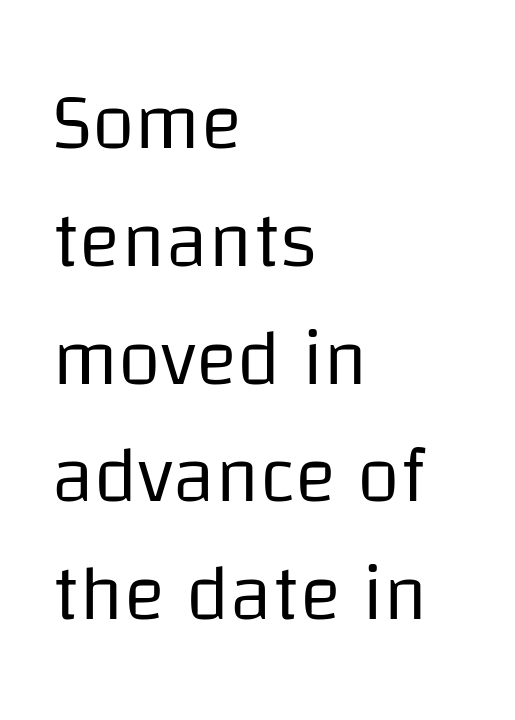
{"serif": "no", "italic": "no", "bold": "no", "weight": "regular", "width": "normal", "stroke_contrast": "low", "x_height": "large", "monospaced": "no", "underline": "no", "align": "left", "line_spacing": "normal", "line_spacing_ratio": 1.51, "letter_spacing": "normal", "letter_spacing_em": 0.0, "glyph_px": 78}
